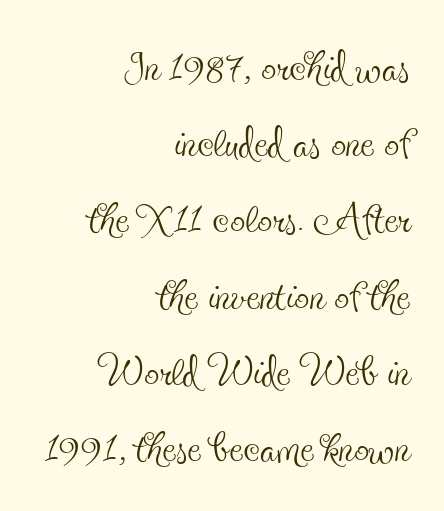
{"serif": "yes", "bold": "no", "weight": "thin", "width": "condensed", "x_height": "small", "monospaced": "no", "underline": "no", "align": "right", "line_spacing": "normal", "line_spacing_ratio": 1.27, "letter_spacing": "normal", "letter_spacing_em": 0.0, "glyph_px": 60}
